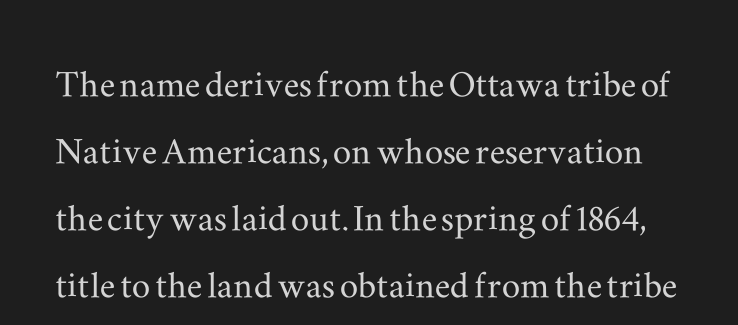
Characters remain perfectly vertical along every line. Beneath every word, the page is bare. Stroke terminals: seriffed. Character widths vary here, with narrow letters taking less room than wide ones.
